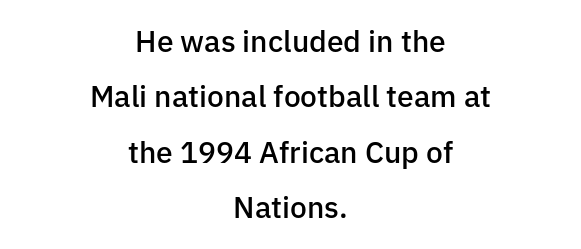
Q: Is the text bold? A: Semi-bold.
Q: Is the text italic (slanted)? A: No, it is upright.
Q: Is the typeface a serif or a sans-serif typeface? A: Sans-serif.
Q: Is the text underlined? A: No.
Q: How is the paragraph aligned? A: Centered.
Q: Is the spacing between letters normal or unusually wide? A: Normal.
Q: Width (condensed, normal, or wide)? A: Normal.
Q: Stroke contrast? A: Low.
Q: x-height? A: Medium.
Q: Monospaced? A: No.
